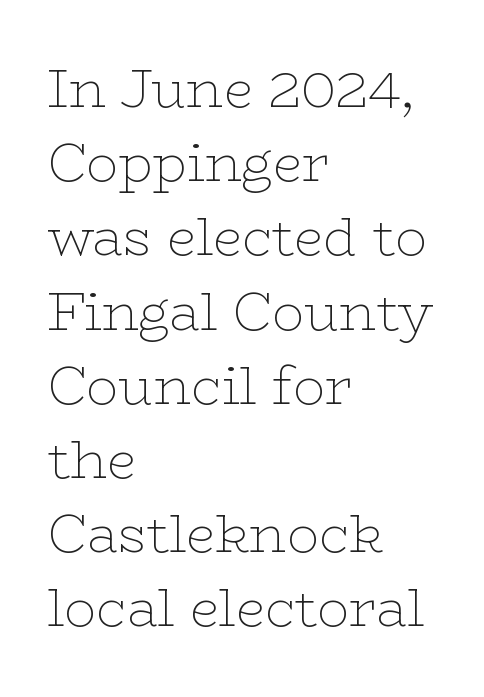
Q: Is the text bold? A: No.
Q: Is the text italic (slanted)? A: No, it is upright.
Q: Is the typeface a serif or a sans-serif typeface? A: Serif.
Q: Is the text underlined? A: No.
Q: How is the paragraph aligned? A: Left-aligned.
Q: Is the spacing between letters normal or unusually wide? A: Normal.
Q: Is the spacing between lines tight, normal or loose? A: Normal.
Q: Width (condensed, normal, or wide)? A: Wide.
Q: Stroke contrast? A: Low.
Q: x-height? A: Medium.
Q: Monospaced? A: No.
